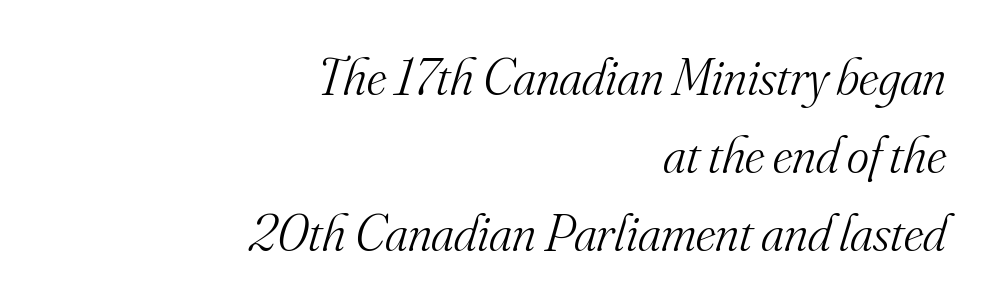
The image shows 53 px light serif type, italic (leaning right); set right-aligned, normal line spacing (1.47x), normal letter spacing, not underlined; medium stroke contrast and a small x-height.
